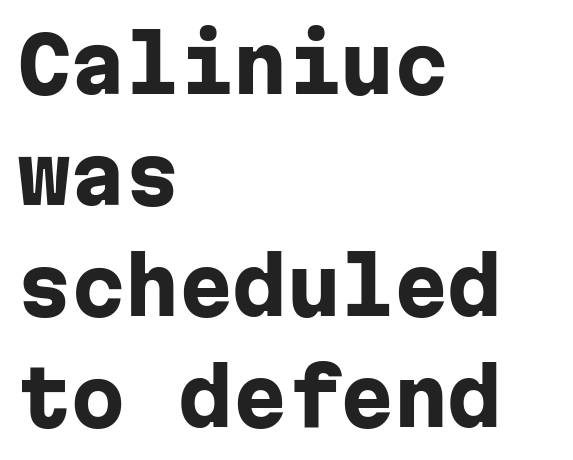
Q: Is the text bold? A: Yes.
Q: Is the text italic (slanted)? A: No, it is upright.
Q: Is the typeface a serif or a sans-serif typeface? A: Sans-serif.
Q: Is the text underlined? A: No.
Q: How is the paragraph aligned? A: Left-aligned.
Q: Is the spacing between letters normal or unusually wide? A: Normal.
Q: Is the spacing between lines tight, normal or loose? A: Normal.
Q: Width (condensed, normal, or wide)? A: Normal.
Q: Stroke contrast? A: Low.
Q: x-height? A: Medium.
Q: Monospaced? A: Yes.
